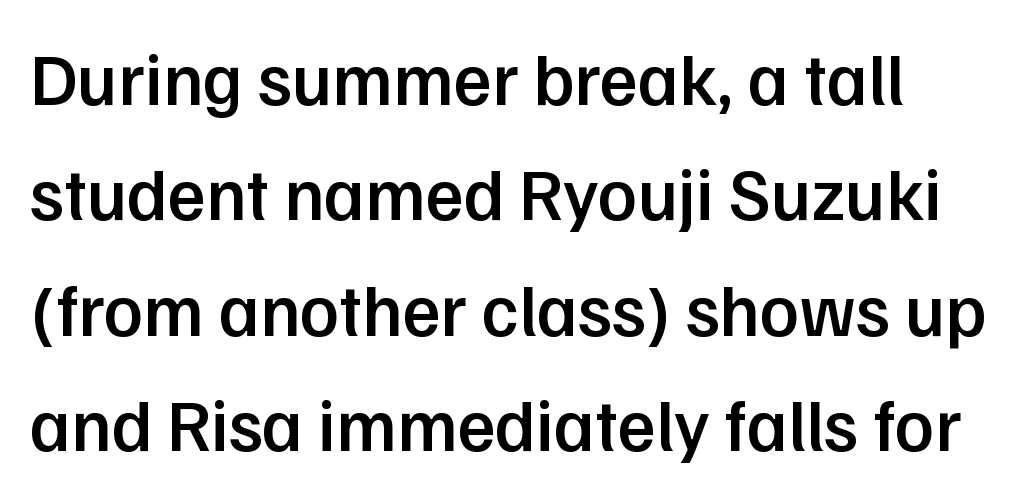
Each glyph is drawn with semibold strokes, heavier than normal yet not fully bold. A student would call this left alignment; a typographer would say flush left, rag right. Bare-footed words on every line. If you measured baseline to baseline, you'd find a middling distance. The typeface chosen for these lines omits serifs.
